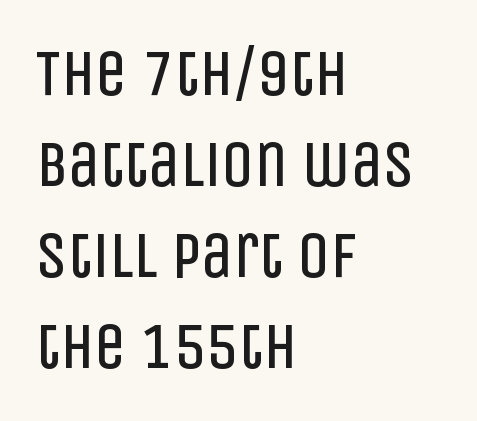
{"serif": "no", "italic": "no", "bold": "no", "weight": "regular", "width": "condensed", "stroke_contrast": "low", "x_height": "large", "monospaced": "no", "underline": "no", "align": "left", "line_spacing": "normal", "line_spacing_ratio": 1.42, "letter_spacing": "normal", "letter_spacing_em": 0.0, "glyph_px": 64}
